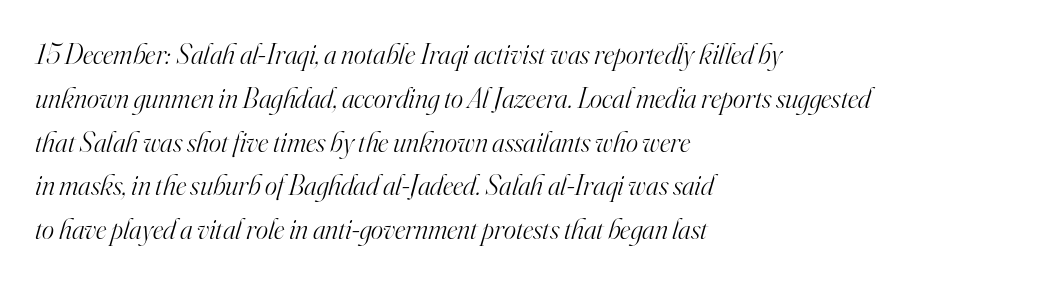
The image shows 29 px light serif type, italic (leaning right); set left-aligned, normal line spacing (1.51x), normal letter spacing, not underlined; high stroke contrast and a small x-height.
